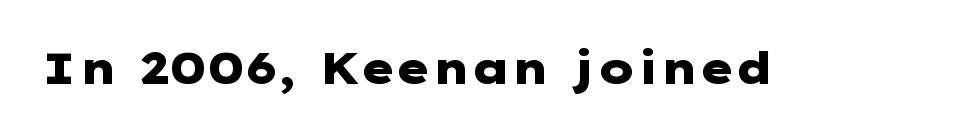
The image shows 44 px heavy, wide sans-serif type, upright; set normal letter spacing, not underlined; low stroke contrast and a medium x-height.
